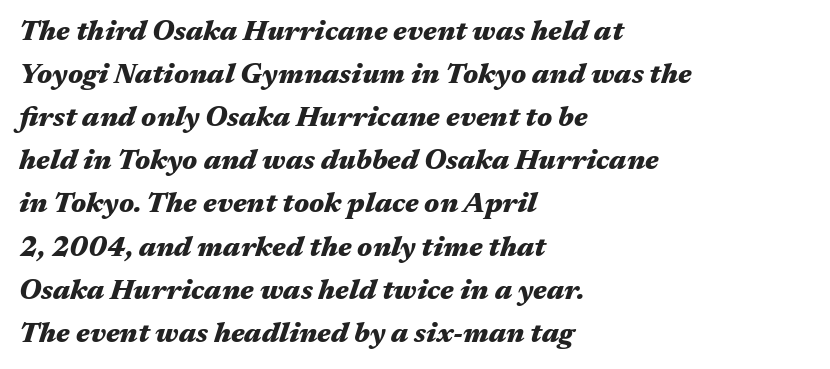
As a designer I'd log this as weight 700, bold. Here the designer chose a conventional face with non-uniform glyph widths. These lines stack with their left ends in a neat column. Normally led — the rows are evenly, conventionally spaced.
